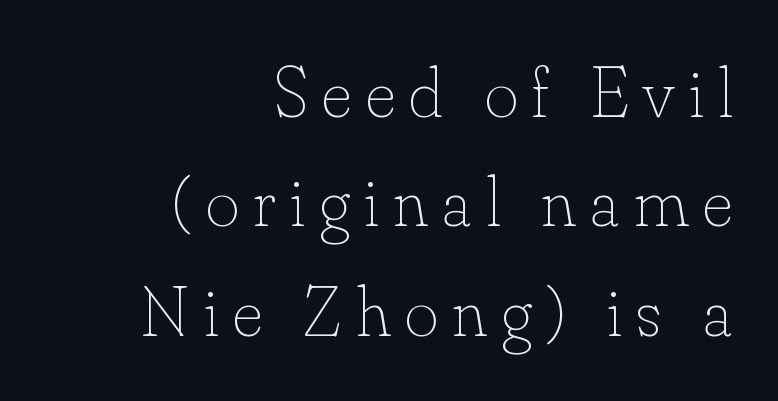
{"italic": "no", "bold": "no", "weight": "thin", "width": "normal", "stroke_contrast": "low", "x_height": "small", "monospaced": "no", "underline": "no", "align": "right", "line_spacing": "normal", "line_spacing_ratio": 1.52, "letter_spacing": "wide", "letter_spacing_em": 0.2, "glyph_px": 72}
